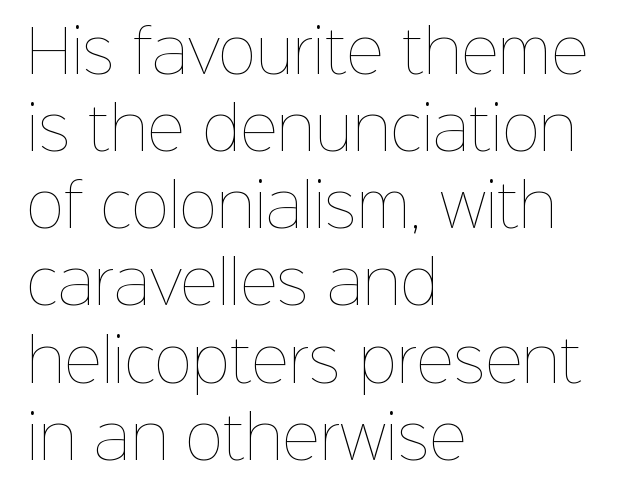
{"italic": "no", "bold": "no", "weight": "thin", "width": "normal", "stroke_contrast": "low", "x_height": "medium", "monospaced": "no", "underline": "no", "align": "left", "line_spacing": "normal", "line_spacing_ratio": 1.33, "letter_spacing": "normal", "letter_spacing_em": 0.0, "glyph_px": 58}
